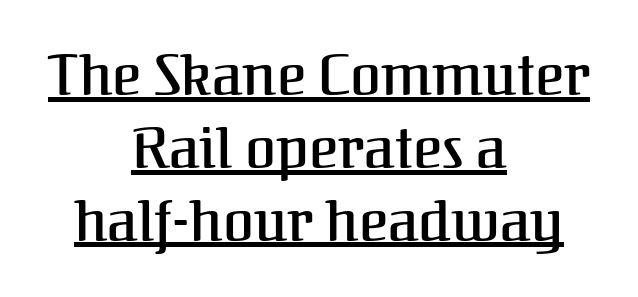
{"serif": "yes", "italic": "no", "width": "normal", "stroke_contrast": "medium", "x_height": "medium", "monospaced": "no", "underline": "yes", "align": "center", "line_spacing": "normal", "line_spacing_ratio": 1.3, "letter_spacing": "normal", "letter_spacing_em": 0.0, "glyph_px": 56}
